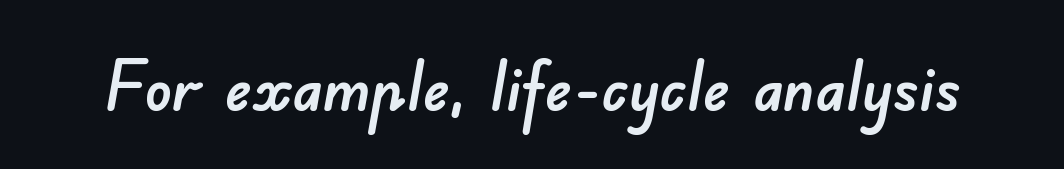
{"serif": "no", "width": "normal", "stroke_contrast": "low", "x_height": "small", "monospaced": "no", "underline": "no", "letter_spacing": "normal", "letter_spacing_em": 0.0, "glyph_px": 68}
